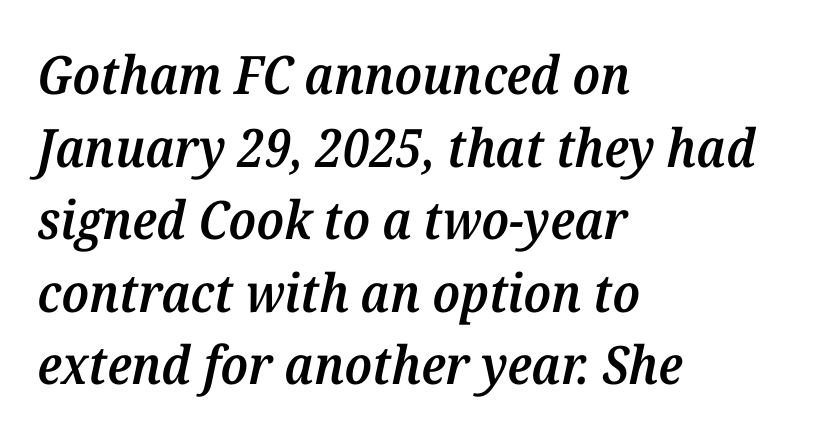
{"serif": "yes", "italic": "yes", "lean": "right", "slant_degrees": 12, "bold": "semi", "weight": "semibold", "width": "normal", "stroke_contrast": "medium", "x_height": "medium", "monospaced": "no", "underline": "no", "align": "left", "line_spacing": "normal", "line_spacing_ratio": 1.37, "letter_spacing": "normal", "letter_spacing_em": 0.0, "glyph_px": 53}
